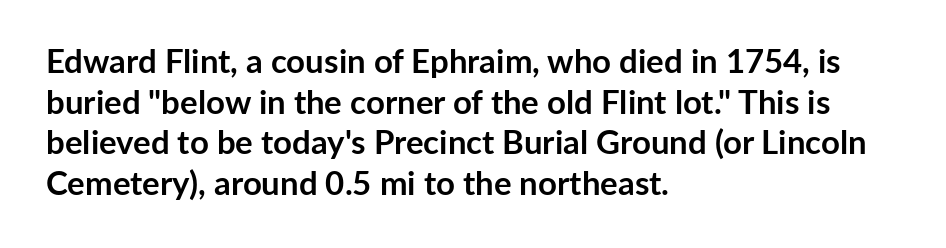
Q: Is the text bold? A: Yes.
Q: Is the text italic (slanted)? A: No, it is upright.
Q: Is the typeface a serif or a sans-serif typeface? A: Sans-serif.
Q: Is the text underlined? A: No.
Q: How is the paragraph aligned? A: Left-aligned.
Q: Is the spacing between letters normal or unusually wide? A: Normal.
Q: Width (condensed, normal, or wide)? A: Normal.
Q: Stroke contrast? A: Low.
Q: x-height? A: Medium.
Q: Monospaced? A: No.
